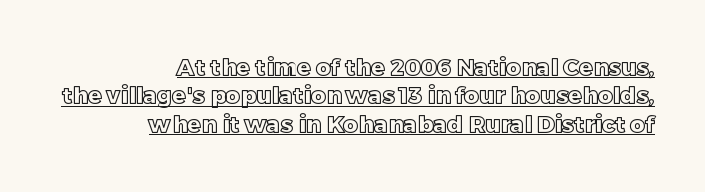
{"italic": "no", "underline": "yes", "align": "right", "line_spacing_ratio": 1.23, "letter_spacing": "normal", "letter_spacing_em": 0.0, "glyph_px": 23}
